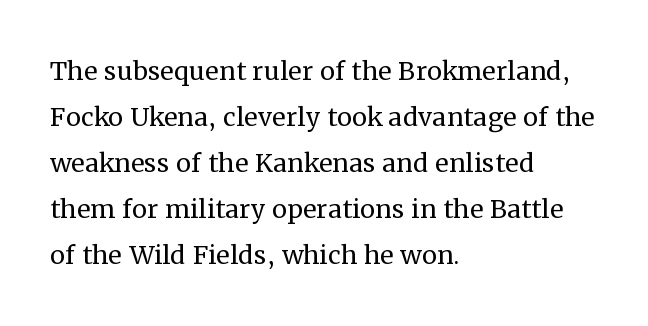
Q: Is the text bold? A: No.
Q: Is the text italic (slanted)? A: No, it is upright.
Q: Is the typeface a serif or a sans-serif typeface? A: Serif.
Q: Is the text underlined? A: No.
Q: How is the paragraph aligned? A: Left-aligned.
Q: Is the spacing between letters normal or unusually wide? A: Normal.
Q: Is the spacing between lines tight, normal or loose? A: Normal.
Q: Width (condensed, normal, or wide)? A: Normal.
Q: Stroke contrast? A: Medium.
Q: x-height? A: Medium.
Q: Monospaced? A: No.
